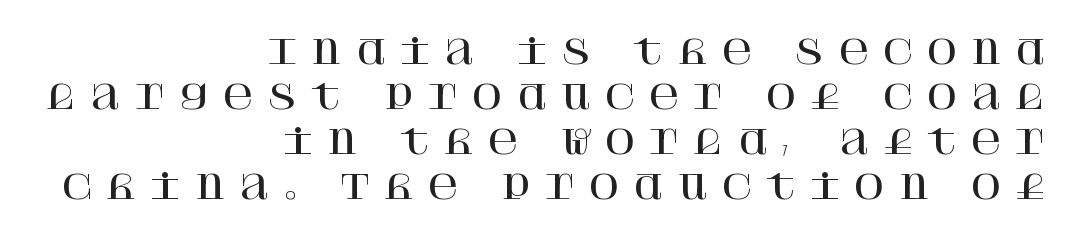
The image shows 34 px serif type, upright; set right-aligned, normal line spacing (1.32x), unusually wide letter spacing (+0.37 em), not underlined; high stroke contrast and a large x-height.
